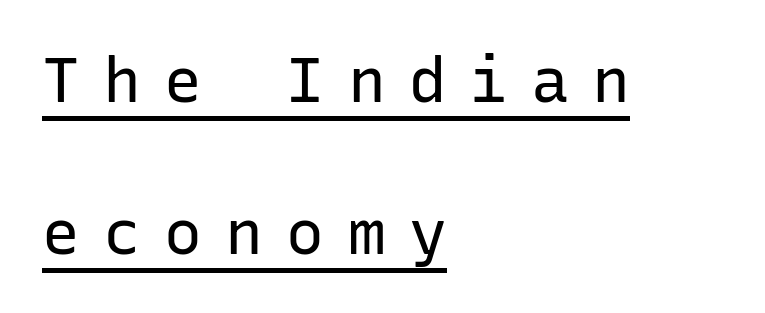
Q: Is the text bold? A: No.
Q: Is the text italic (slanted)? A: No, it is upright.
Q: Is the typeface a serif or a sans-serif typeface? A: Sans-serif.
Q: Is the text underlined? A: Yes.
Q: How is the paragraph aligned? A: Left-aligned.
Q: Is the spacing between letters normal or unusually wide? A: Unusually wide.
Q: Is the spacing between lines tight, normal or loose? A: Loose.
Q: Width (condensed, normal, or wide)? A: Normal.
Q: Stroke contrast? A: Low.
Q: x-height? A: Medium.
Q: Monospaced? A: Yes.
